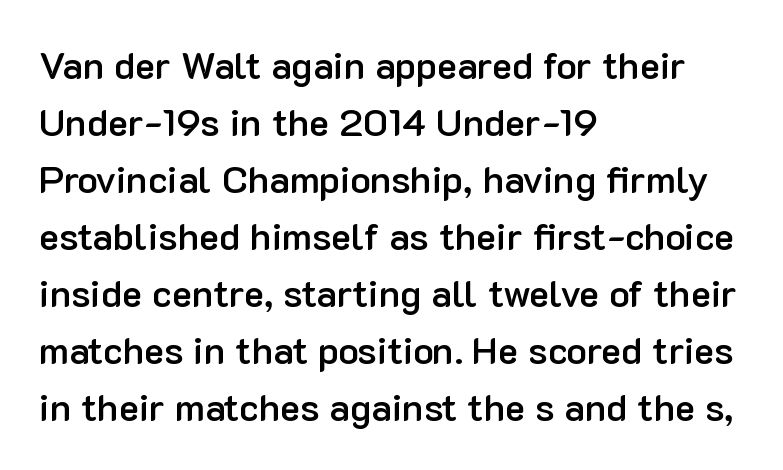
The image shows 38 px semibold sans-serif type, upright; set left-aligned, normal line spacing (1.5x), normal letter spacing, not underlined; low stroke contrast and a medium x-height.
